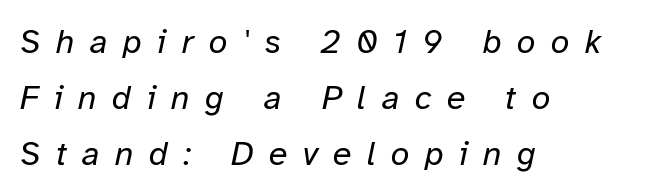
Q: Is the text bold? A: No.
Q: Is the text italic (slanted)? A: Yes, it leans right by about 12 degrees.
Q: Is the text underlined? A: No.
Q: How is the paragraph aligned? A: Left-aligned.
Q: Is the spacing between letters normal or unusually wide? A: Unusually wide.
Q: Is the spacing between lines tight, normal or loose? A: Normal.
Q: Width (condensed, normal, or wide)? A: Normal.
Q: Stroke contrast? A: Low.
Q: x-height? A: Medium.
Q: Monospaced? A: No.
